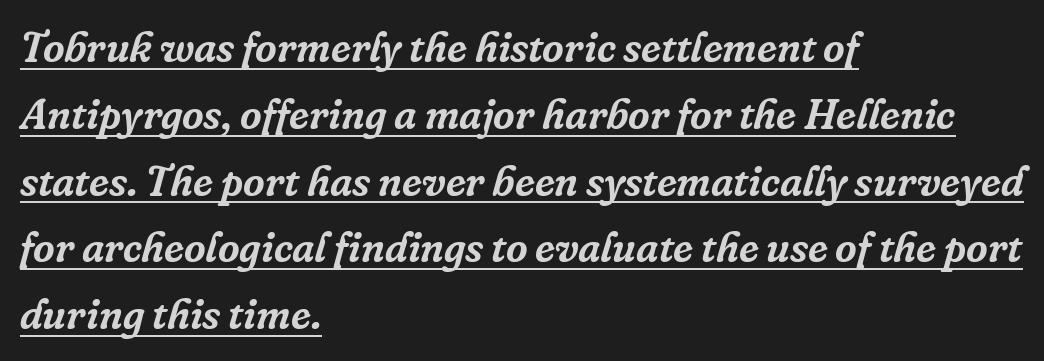
{"serif": "yes", "italic": "yes", "lean": "right", "slant_degrees": 16, "width": "normal", "stroke_contrast": "low", "x_height": "medium", "monospaced": "no", "underline": "yes", "align": "left", "line_spacing": "normal", "line_spacing_ratio": 1.59, "letter_spacing": "normal", "letter_spacing_em": 0.0, "glyph_px": 42}
